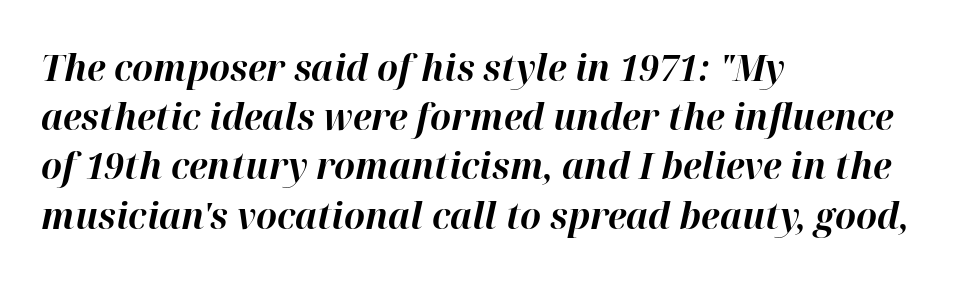
Q: Is the text bold? A: Yes.
Q: Is the text italic (slanted)? A: Yes, it leans right by about 12 degrees.
Q: Is the text underlined? A: No.
Q: How is the paragraph aligned? A: Left-aligned.
Q: Is the spacing between letters normal or unusually wide? A: Normal.
Q: Is the spacing between lines tight, normal or loose? A: Normal.
Q: Width (condensed, normal, or wide)? A: Normal.
Q: Stroke contrast? A: High.
Q: x-height? A: Medium.
Q: Monospaced? A: No.
